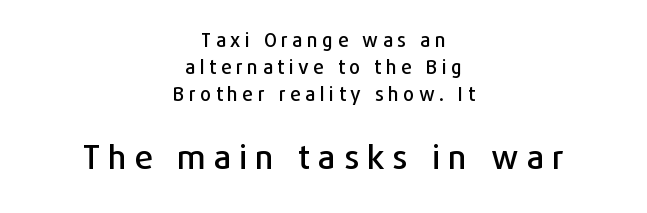
Q: Is the text italic (slanted)? A: No, it is upright.
Q: Is the typeface a serif or a sans-serif typeface? A: Sans-serif.
Q: Is the text underlined? A: No.
Q: How is the paragraph aligned? A: Centered.
Q: Is the spacing between letters normal or unusually wide? A: Unusually wide.
Q: Is the spacing between lines tight, normal or loose? A: Normal.
Q: Which block of text is set in a larger size, the first (top) or the second (bottom)? A: The second (bottom) one.
Q: Width (condensed, normal, or wide)? A: Normal.
Q: Stroke contrast? A: Low.
Q: x-height? A: Medium.
Q: Monospaced? A: No.
